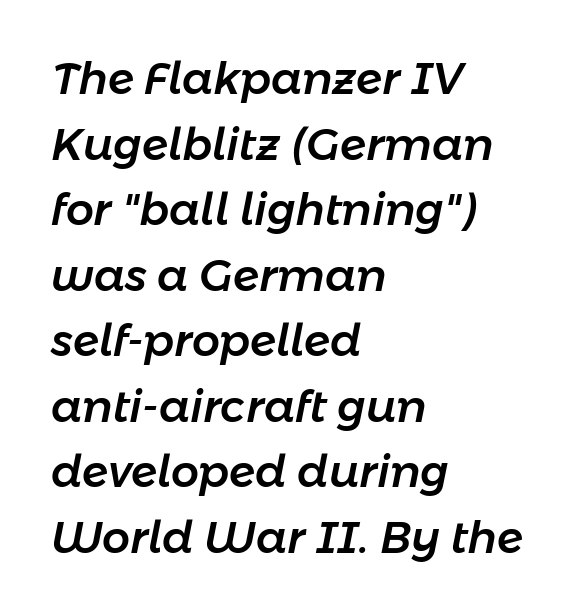
Q: Is the text italic (slanted)? A: Yes, it leans right by about 11 degrees.
Q: Is the text underlined? A: No.
Q: How is the paragraph aligned? A: Left-aligned.
Q: Is the spacing between letters normal or unusually wide? A: Normal.
Q: Is the spacing between lines tight, normal or loose? A: Normal.
Q: Width (condensed, normal, or wide)? A: Normal.
Q: Stroke contrast? A: Low.
Q: x-height? A: Medium.
Q: Monospaced? A: No.
